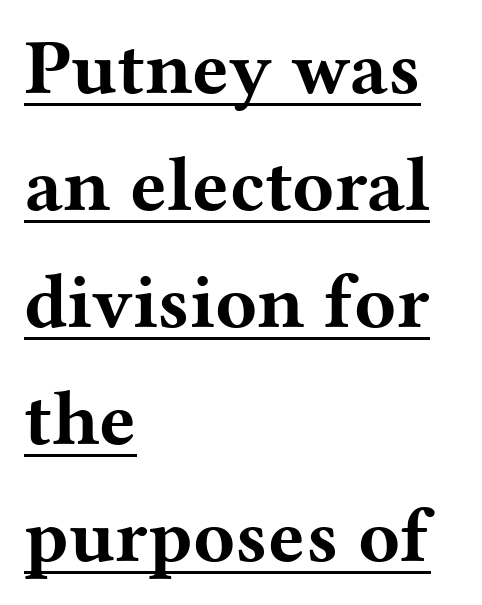
The image shows 77 px bold, wide serif type, upright; set left-aligned, normal line spacing (1.52x), normal letter spacing, underlined; medium stroke contrast and a medium x-height.
